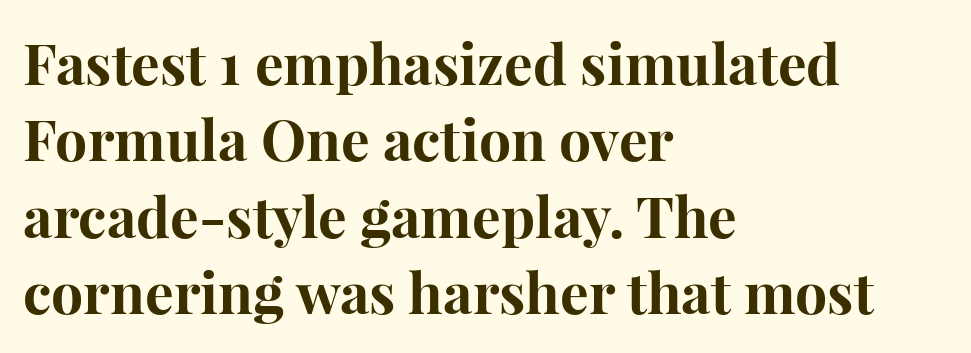
{"serif": "yes", "italic": "no", "bold": "yes", "weight": "bold", "width": "normal", "stroke_contrast": "high", "x_height": "medium", "monospaced": "no", "underline": "no", "align": "left", "line_spacing": "normal", "line_spacing_ratio": 1.34, "letter_spacing": "normal", "letter_spacing_em": 0.0, "glyph_px": 57}
